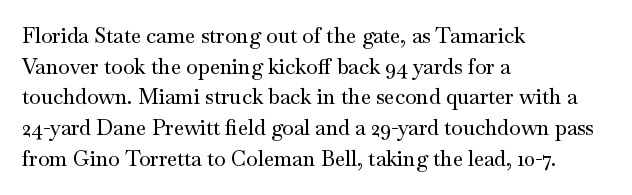
{"italic": "no", "underline": "no", "align": "left", "line_spacing": "normal", "line_spacing_ratio": 1.46, "letter_spacing": "normal", "letter_spacing_em": 0.0, "glyph_px": 21}
